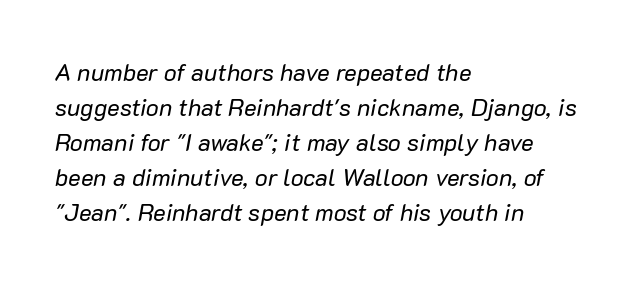
The image shows 24 px text type, italic (leaning right); set left-aligned, normal line spacing (1.46x), normal letter spacing, not underlined.
